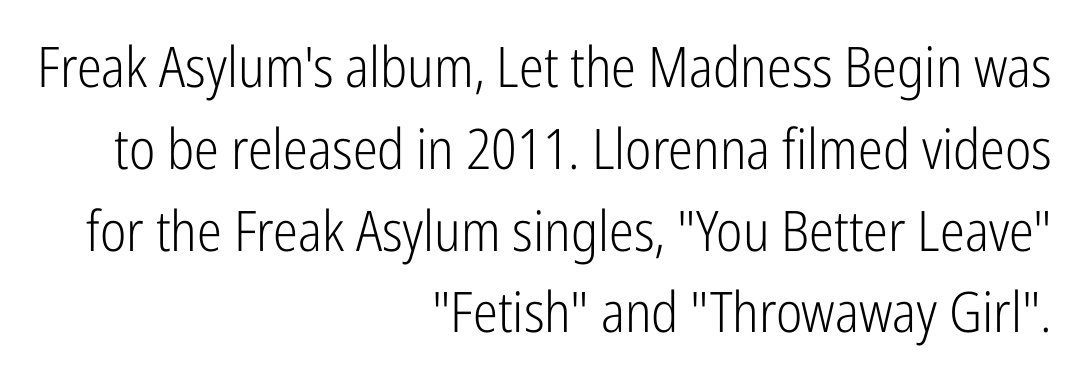
The image shows 56 px light, condensed sans-serif type, upright; set right-aligned, normal line spacing (1.46x), normal letter spacing, not underlined; low stroke contrast and a medium x-height.
